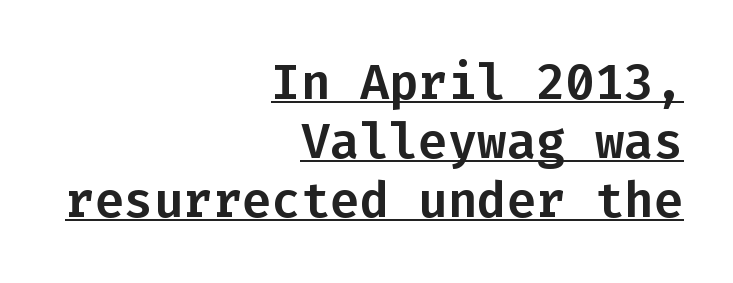
The image shows 49 px sans-serif type, upright, monospaced; set right-aligned, line spacing 1.2x, normal letter spacing, underlined; low stroke contrast and a medium x-height.
